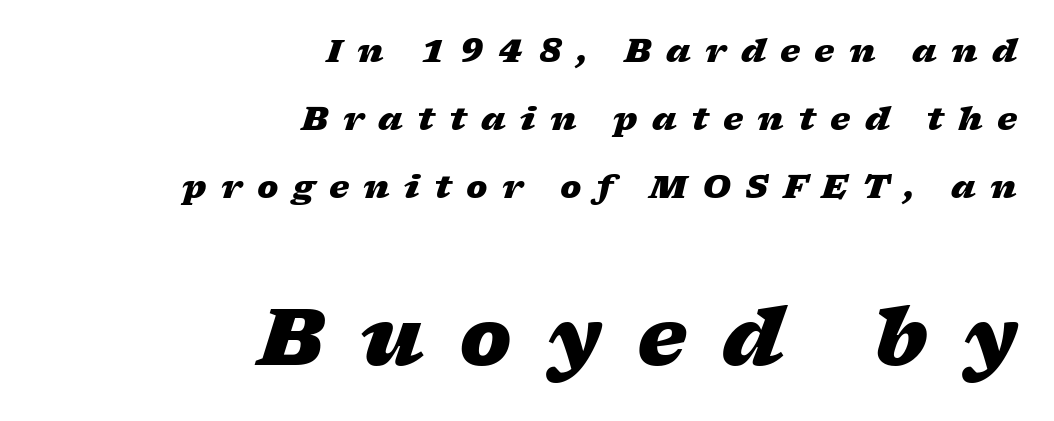
Q: Is the text bold? A: Yes.
Q: Is the text italic (slanted)? A: Yes, it leans right by about 17 degrees.
Q: Is the text underlined? A: No.
Q: How is the paragraph aligned? A: Right-aligned.
Q: Is the spacing between letters normal or unusually wide? A: Unusually wide.
Q: Is the spacing between lines tight, normal or loose? A: Loose.
Q: Which block of text is set in a larger size, the first (top) or the second (bottom)? A: The second (bottom) one.
Q: Width (condensed, normal, or wide)? A: Wide.
Q: Stroke contrast? A: Low.
Q: x-height? A: Medium.
Q: Monospaced? A: No.
